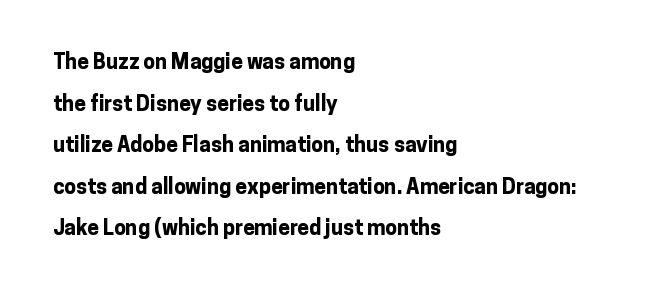
Q: Is the text bold? A: Yes.
Q: Is the text italic (slanted)? A: No, it is upright.
Q: Is the text underlined? A: No.
Q: How is the paragraph aligned? A: Left-aligned.
Q: Is the spacing between letters normal or unusually wide? A: Normal.
Q: Is the spacing between lines tight, normal or loose? A: Loose.
